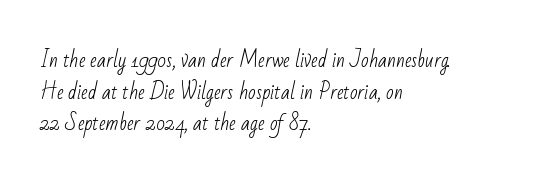
Q: Is the text bold? A: No.
Q: Is the text underlined? A: No.
Q: How is the paragraph aligned? A: Left-aligned.
Q: Is the spacing between letters normal or unusually wide? A: Normal.
Q: Is the spacing between lines tight, normal or loose? A: Normal.
